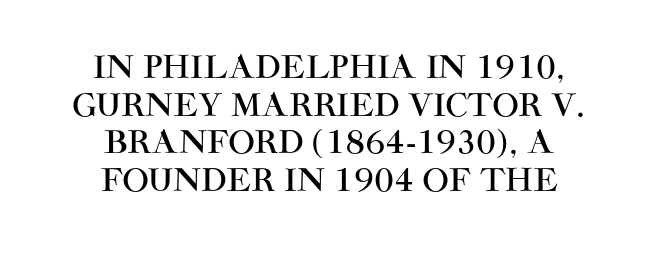
{"serif": "no", "italic": "no", "width": "normal", "stroke_contrast": "high", "x_height": "large", "monospaced": "no", "underline": "no", "align": "center", "line_spacing_ratio": 1.21, "letter_spacing": "normal", "letter_spacing_em": 0.0, "glyph_px": 31}
